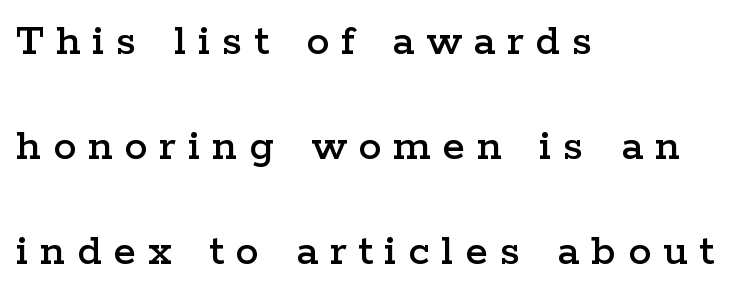
The image shows 46 px wide serif type, upright; set left-aligned, loose line spacing (2.28x), unusually wide letter spacing (+0.26 em), not underlined; low stroke contrast and a medium x-height.
